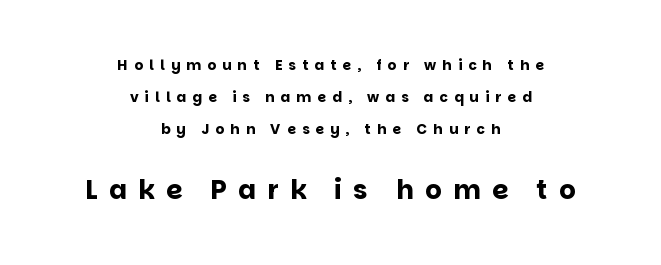
{"italic": "no", "bold": "yes", "underline": "no", "align": "center", "line_spacing": "loose", "line_spacing_ratio": 2.27, "letter_spacing": "wide", "letter_spacing_em": 0.44, "larger_block": "second", "size_ratio": 1.86, "glyph_px": 26}
